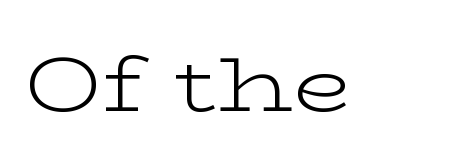
Q: Is the text bold? A: No.
Q: Is the text italic (slanted)? A: No, it is upright.
Q: Is the typeface a serif or a sans-serif typeface? A: Serif.
Q: Is the text underlined? A: No.
Q: Is the spacing between letters normal or unusually wide? A: Normal.
Q: Width (condensed, normal, or wide)? A: Wide.
Q: Stroke contrast? A: Low.
Q: x-height? A: Medium.
Q: Monospaced? A: No.
